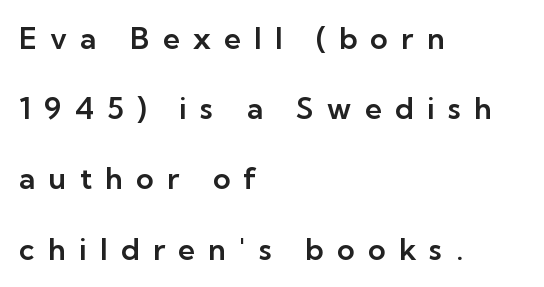
The image shows 30 px sans-serif type, upright; set left-aligned, loose line spacing (2.34x), unusually wide letter spacing (+0.44 em), not underlined; low stroke contrast and a medium x-height.
